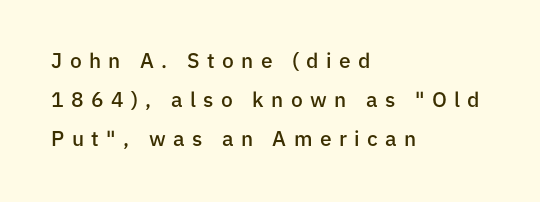
{"italic": "no", "bold": "semi", "underline": "no", "align": "left", "line_spacing_ratio": 1.85, "letter_spacing": "wide", "letter_spacing_em": 0.35, "glyph_px": 21}
